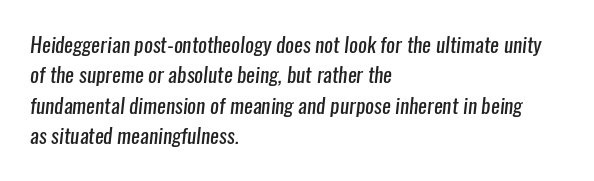
In terms of leading, this rendering sits right in the middle. The gaps between neighbouring characters are ordinary and unremarkable. Does the copy run flush right? No — it runs flush left. Anything drawn beneath the words? Only blank space. A light-to-regular cut is what we see here.
